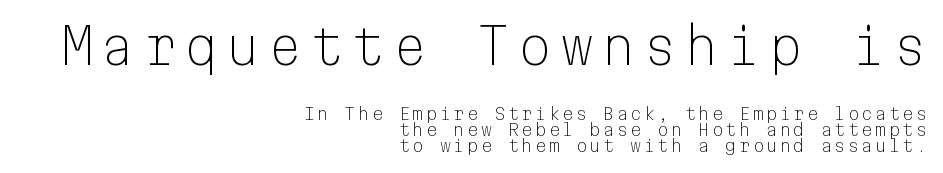
{"serif": "no", "italic": "no", "bold": "no", "weight": "light", "width": "normal", "stroke_contrast": "low", "x_height": "medium", "monospaced": "yes", "underline": "no", "align": "right", "line_spacing": "tight", "line_spacing_ratio": 1.0, "larger_block": "first", "size_ratio": 3.06, "glyph_px": 49}
